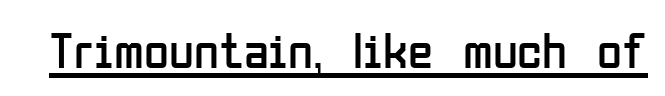
Q: Is the text bold? A: No.
Q: Is the text italic (slanted)? A: No, it is upright.
Q: Is the typeface a serif or a sans-serif typeface? A: Sans-serif.
Q: Is the text underlined? A: Yes.
Q: Is the spacing between letters normal or unusually wide? A: Normal.
Q: Width (condensed, normal, or wide)? A: Condensed.
Q: Stroke contrast? A: Low.
Q: x-height? A: Medium.
Q: Monospaced? A: No.
